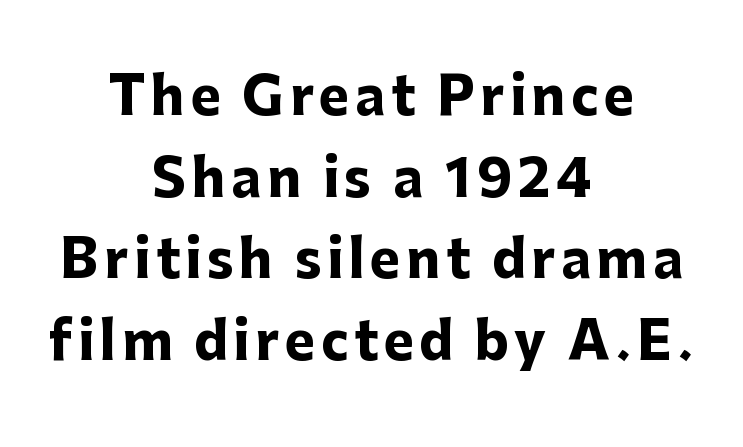
Q: Is the text bold? A: Yes.
Q: Is the text italic (slanted)? A: No, it is upright.
Q: Is the typeface a serif or a sans-serif typeface? A: Sans-serif.
Q: Is the text underlined? A: No.
Q: How is the paragraph aligned? A: Centered.
Q: Is the spacing between lines tight, normal or loose? A: Normal.
Q: Width (condensed, normal, or wide)? A: Normal.
Q: Stroke contrast? A: Low.
Q: x-height? A: Medium.
Q: Monospaced? A: No.
